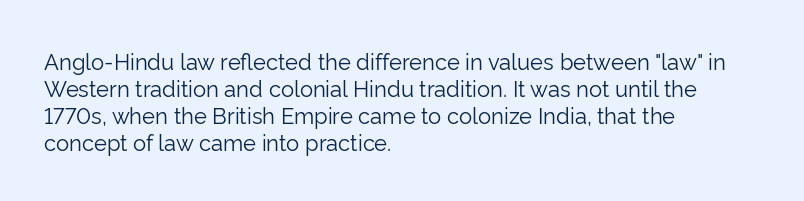
{"italic": "no", "bold": "no", "underline": "no", "align": "left", "line_spacing_ratio": 1.22, "letter_spacing": "normal", "letter_spacing_em": 0.0, "glyph_px": 22}
